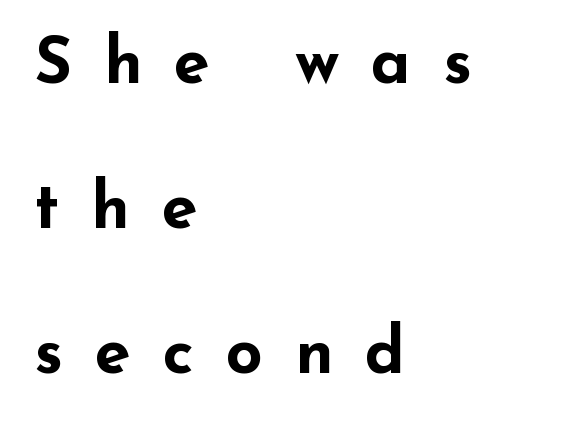
Q: Is the text bold? A: Yes.
Q: Is the text italic (slanted)? A: No, it is upright.
Q: Is the typeface a serif or a sans-serif typeface? A: Sans-serif.
Q: Is the text underlined? A: No.
Q: How is the paragraph aligned? A: Left-aligned.
Q: Is the spacing between letters normal or unusually wide? A: Unusually wide.
Q: Is the spacing between lines tight, normal or loose? A: Loose.
Q: Width (condensed, normal, or wide)? A: Wide.
Q: Stroke contrast? A: Low.
Q: x-height? A: Small.
Q: Monospaced? A: No.
